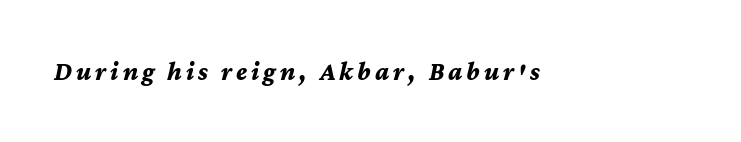
Clear beneath every line of the passage. The strokes are fattened all the way to bold. A typesetter would mark this as italic.
